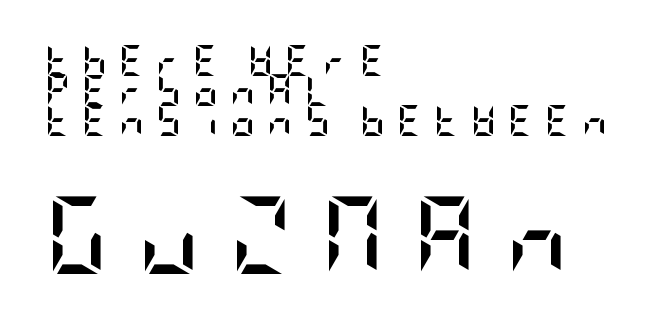
Q: Is the text bold? A: Yes.
Q: Is the text italic (slanted)? A: No, it is upright.
Q: Is the typeface a serif or a sans-serif typeface? A: Sans-serif.
Q: Is the text underlined? A: No.
Q: How is the paragraph aligned? A: Left-aligned.
Q: Is the spacing between letters normal or unusually wide? A: Unusually wide.
Q: Is the spacing between lines tight, normal or loose? A: Tight.
Q: Which block of text is set in a larger size, the first (top) or the second (bottom)? A: The second (bottom) one.
Q: Width (condensed, normal, or wide)? A: Condensed.
Q: Stroke contrast? A: Low.
Q: x-height? A: Large.
